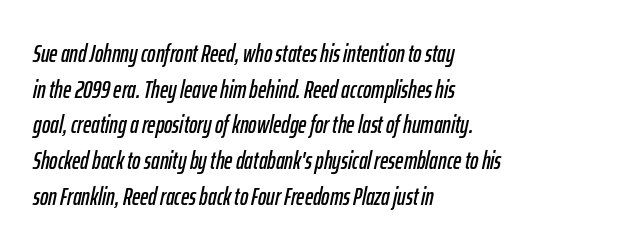
Q: Is the text italic (slanted)? A: Yes, it leans right by about 12 degrees.
Q: Is the text underlined? A: No.
Q: How is the paragraph aligned? A: Left-aligned.
Q: Is the spacing between letters normal or unusually wide? A: Normal.
Q: Is the spacing between lines tight, normal or loose? A: Normal.
